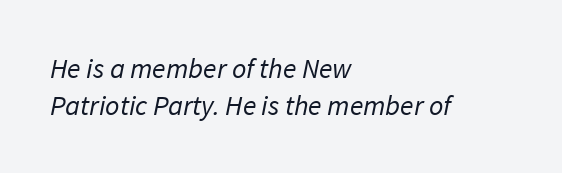
Q: Is the text bold? A: No.
Q: Is the typeface a serif or a sans-serif typeface? A: Sans-serif.
Q: Is the text underlined? A: No.
Q: How is the paragraph aligned? A: Left-aligned.
Q: Is the spacing between letters normal or unusually wide? A: Normal.
Q: Is the spacing between lines tight, normal or loose? A: Normal.
Q: Width (condensed, normal, or wide)? A: Normal.
Q: Stroke contrast? A: Low.
Q: x-height? A: Medium.
Q: Monospaced? A: No.
